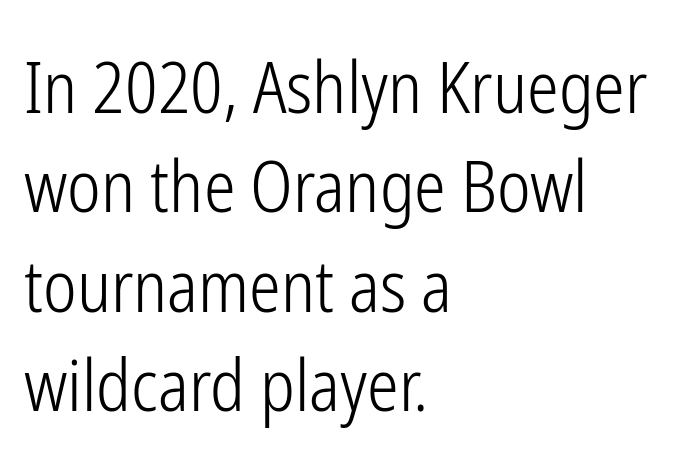
The font family rendered here belongs to the sans-serif group. Glance below the letters and you will spot only blank space. The passage is arranged the way most books set body copy — flush left. Weight class: somewhere from thin through regular.
